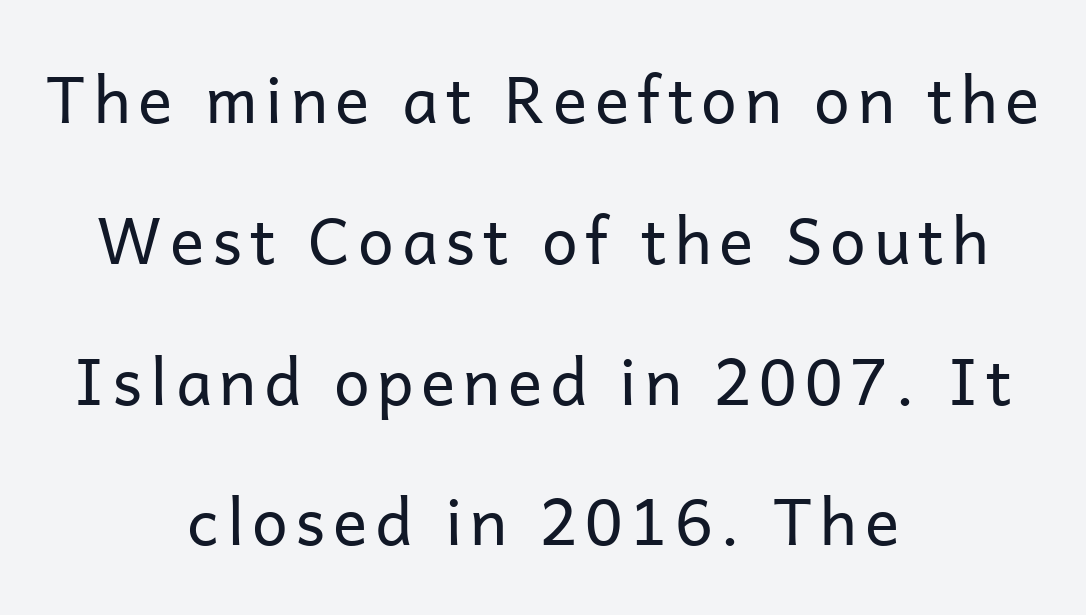
Q: Is the text bold? A: No.
Q: Is the text italic (slanted)? A: No, it is upright.
Q: Is the typeface a serif or a sans-serif typeface? A: Sans-serif.
Q: Is the text underlined? A: No.
Q: How is the paragraph aligned? A: Centered.
Q: Is the spacing between lines tight, normal or loose? A: Loose.
Q: Width (condensed, normal, or wide)? A: Normal.
Q: Stroke contrast? A: Low.
Q: x-height? A: Medium.
Q: Monospaced? A: No.
